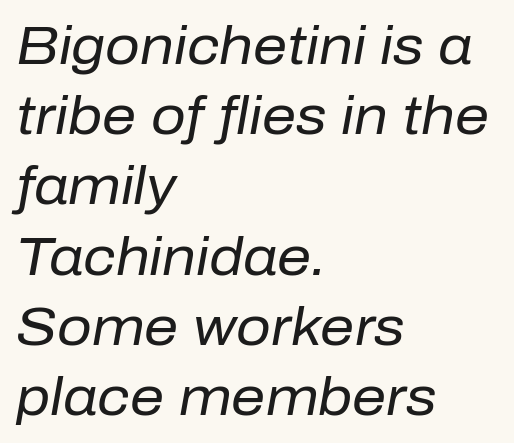
Weight: regular or lighter. The letters are slanted; this is an italic face. Inter-character spacing is left at the font's built-in metrics. Horizontally, the lines are justified to the leading edge only. If you measured baseline to baseline, you'd find a middling distance. These lines are rendered in a variable-pitch font.
